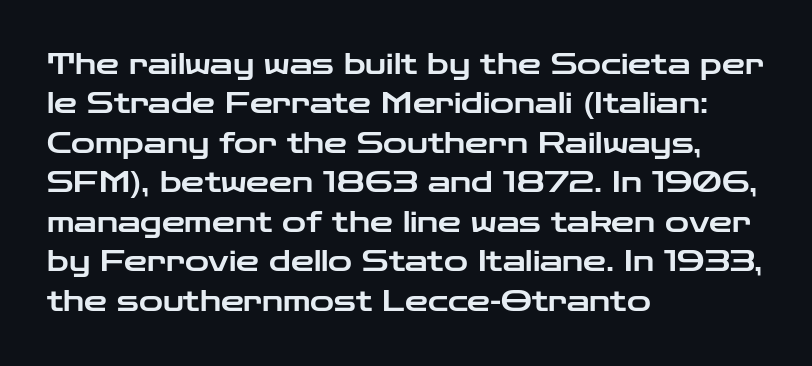
The image shows 29 px wide sans-serif type, upright; set left-aligned, normal line spacing (1.36x), normal letter spacing, not underlined; low stroke contrast and a medium x-height.
